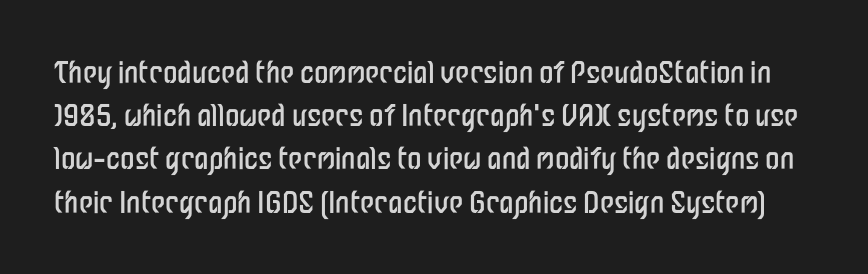
Q: Is the text bold? A: No.
Q: Is the text italic (slanted)? A: No, it is upright.
Q: Is the typeface a serif or a sans-serif typeface? A: Sans-serif.
Q: Is the text underlined? A: No.
Q: Is the spacing between letters normal or unusually wide? A: Normal.
Q: Is the spacing between lines tight, normal or loose? A: Normal.
Q: Width (condensed, normal, or wide)? A: Condensed.
Q: Stroke contrast? A: Low.
Q: x-height? A: Medium.
Q: Monospaced? A: No.
